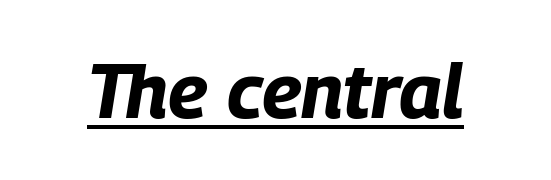
Heavy-handed strokes throughout: this text is bold. Descenders here cross a horizontal rule under the line. The horizontal fit of the characters is conventional and even. This sample uses an oblique cut, with every glyph tilted off the vertical.
